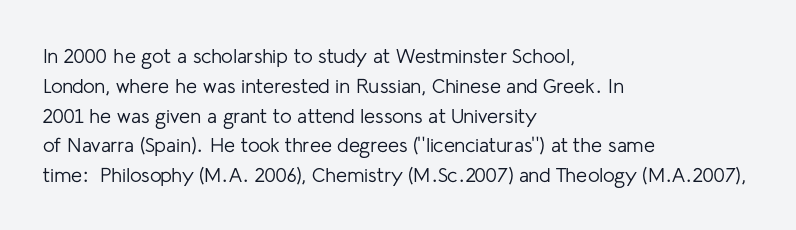
Q: Is the text bold? A: No.
Q: Is the text italic (slanted)? A: No, it is upright.
Q: Is the text underlined? A: No.
Q: How is the paragraph aligned? A: Left-aligned.
Q: Is the spacing between letters normal or unusually wide? A: Normal.
Q: Is the spacing between lines tight, normal or loose? A: Normal.
